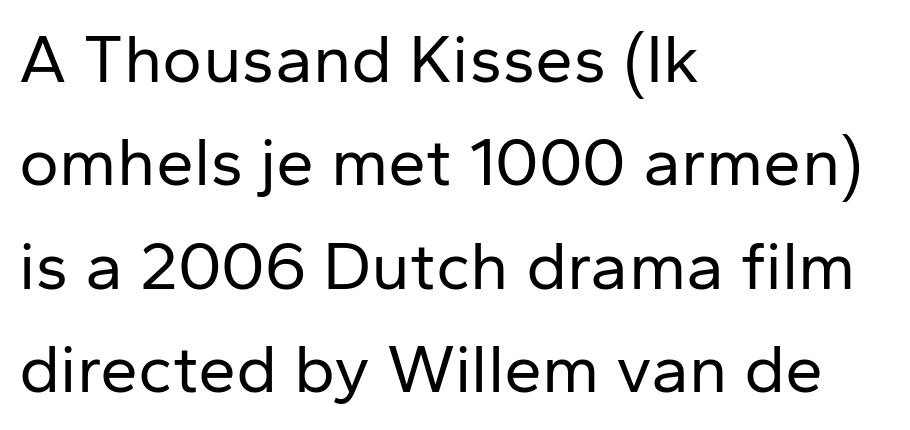
The image shows 68 px regular-weight sans-serif type, upright; set left-aligned, normal line spacing (1.52x), normal letter spacing, not underlined; low stroke contrast and a medium x-height.
